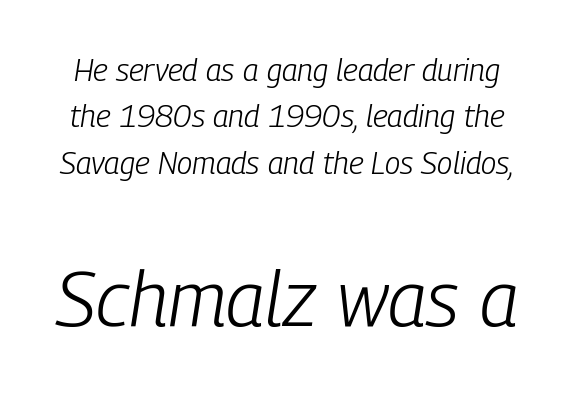
{"italic": "yes", "lean": "right", "slant_degrees": 9, "bold": "no", "weight": "light", "width": "condensed", "stroke_contrast": "low", "x_height": "medium", "monospaced": "no", "underline": "no", "line_spacing": "normal", "line_spacing_ratio": 1.5, "letter_spacing": "normal", "letter_spacing_em": 0.0, "larger_block": "second", "size_ratio": 2.48, "glyph_px": 77}
